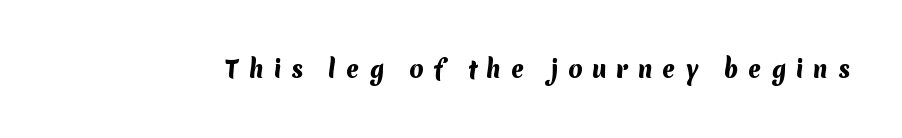
The image shows 23 px bold type; set unusually wide letter spacing (+0.41 em), not underlined.
